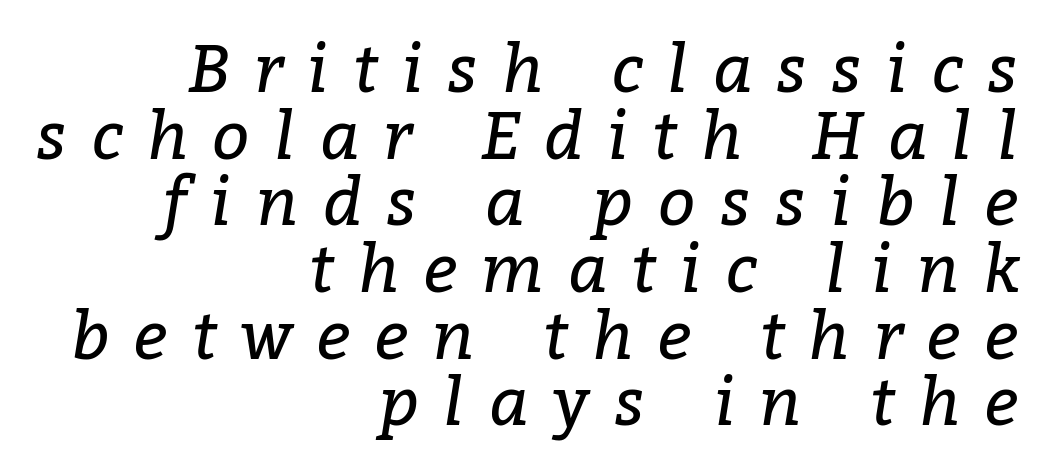
{"serif": "yes", "italic": "yes", "lean": "right", "slant_degrees": 9, "bold": "no", "weight": "regular", "width": "normal", "stroke_contrast": "low", "x_height": "medium", "monospaced": "no", "underline": "no", "align": "right", "line_spacing": "tight", "line_spacing_ratio": 1.01, "letter_spacing": "wide", "letter_spacing_em": 0.37, "glyph_px": 66}
